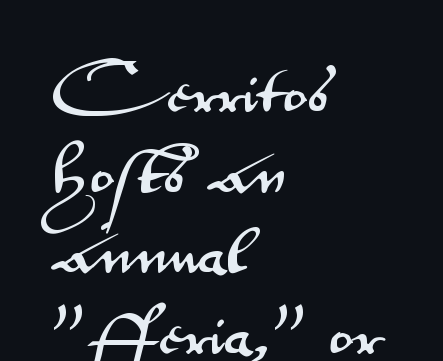
{"serif": "no", "width": "wide", "stroke_contrast": "medium", "x_height": "small", "monospaced": "no", "underline": "no", "align": "left", "line_spacing": "normal", "line_spacing_ratio": 1.58, "letter_spacing": "normal", "letter_spacing_em": 0.0, "glyph_px": 51}
